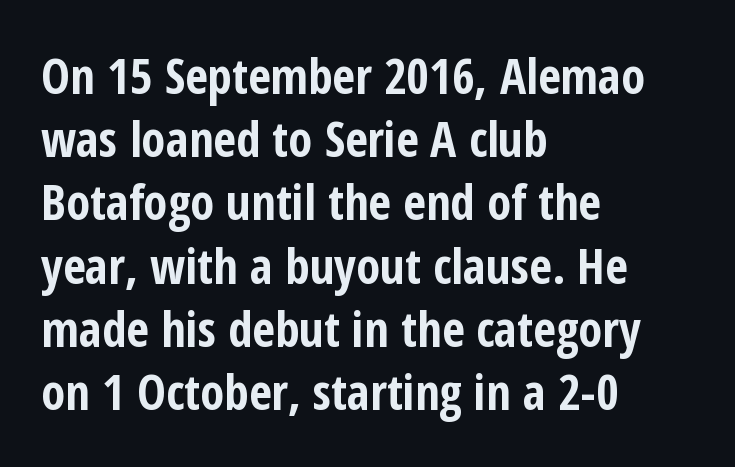
{"serif": "no", "italic": "no", "bold": "yes", "weight": "bold", "width": "condensed", "stroke_contrast": "low", "x_height": "medium", "monospaced": "no", "underline": "no", "align": "left", "line_spacing": "normal", "line_spacing_ratio": 1.29, "letter_spacing": "normal", "letter_spacing_em": 0.0, "glyph_px": 49}
